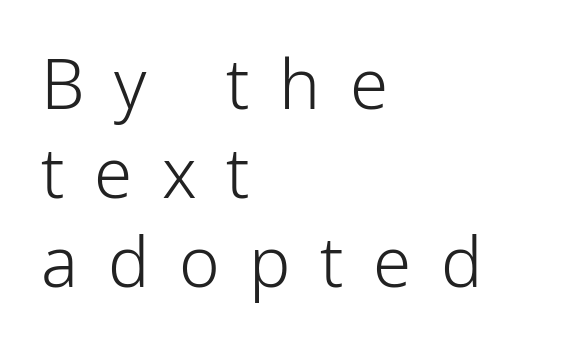
A typesetter would call this proportional, since set widths differ per character. A quiet, ordinary-to-light weight characterises the typeface. Any mark beneath the type? The region is blank. A sans-serif font was chosen for this passage.
